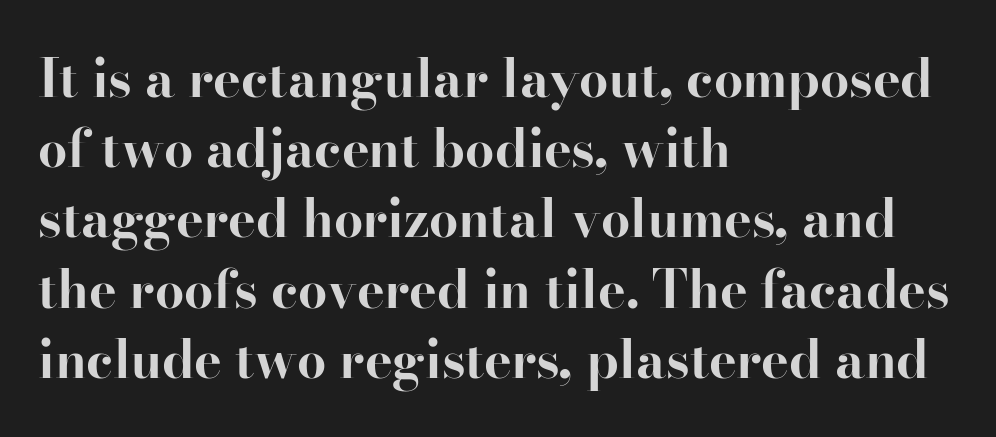
These lines are rendered in a variable-pitch font. This is serif lettering, the kind often seen in printed books. Weight check: bold — yes, fully. Plain, unruled lines of type.
